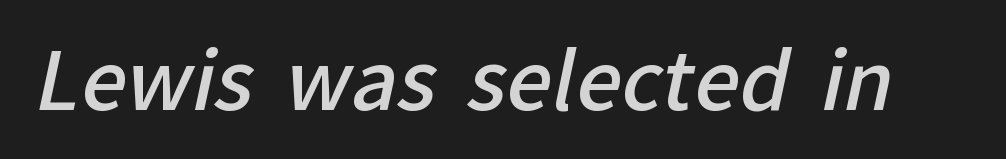
The image shows 80 px semibold sans-serif type; set normal letter spacing, not underlined; low stroke contrast and a medium x-height.
